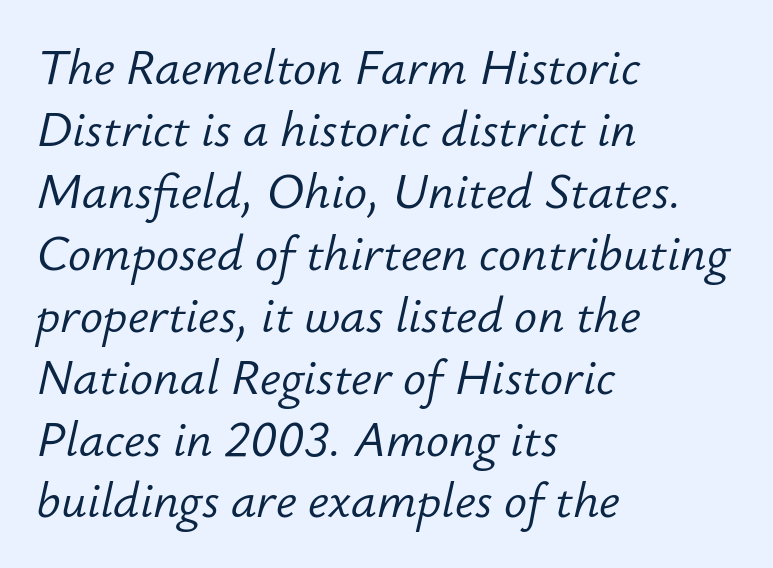
Q: Is the text bold? A: No.
Q: Is the text italic (slanted)? A: Yes, it leans right by about 12 degrees.
Q: Is the text underlined? A: No.
Q: How is the paragraph aligned? A: Left-aligned.
Q: Is the spacing between letters normal or unusually wide? A: Normal.
Q: Is the spacing between lines tight, normal or loose? A: Normal.
Q: Width (condensed, normal, or wide)? A: Normal.
Q: Stroke contrast? A: Low.
Q: x-height? A: Small.
Q: Monospaced? A: No.
